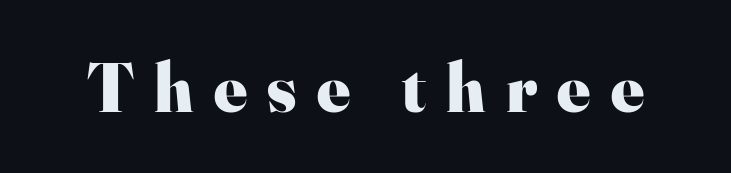
Q: Is the text bold? A: Yes.
Q: Is the text italic (slanted)? A: No, it is upright.
Q: Is the typeface a serif or a sans-serif typeface? A: Serif.
Q: Is the text underlined? A: No.
Q: Is the spacing between letters normal or unusually wide? A: Unusually wide.
Q: Width (condensed, normal, or wide)? A: Normal.
Q: Stroke contrast? A: High.
Q: x-height? A: Small.
Q: Monospaced? A: No.
